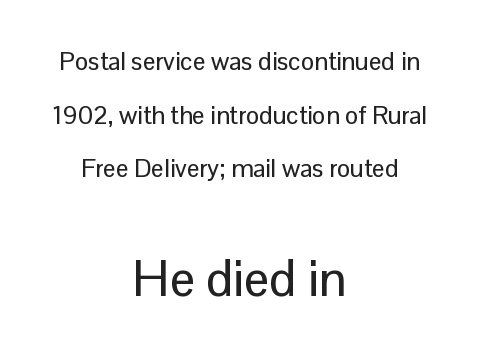
The image shows 50 px sans-serif type, upright; set centered, loose line spacing (2.15x), normal letter spacing, not underlined; the second (bottom) block is 2.0x larger; low stroke contrast and a medium x-height.
